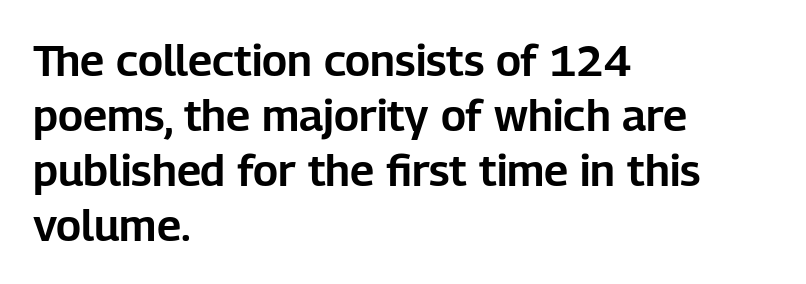
{"serif": "no", "italic": "no", "width": "normal", "stroke_contrast": "low", "x_height": "medium", "monospaced": "no", "underline": "no", "align": "left", "line_spacing": "normal", "line_spacing_ratio": 1.25, "letter_spacing": "normal", "letter_spacing_em": 0.0, "glyph_px": 44}
